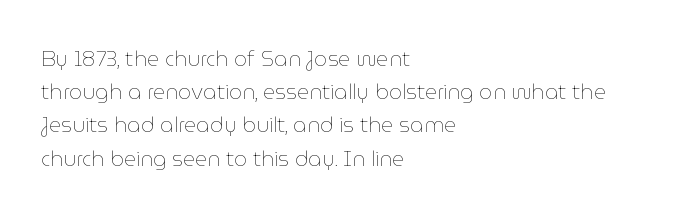
Q: Is the text bold? A: No.
Q: Is the text italic (slanted)? A: No, it is upright.
Q: Is the text underlined? A: No.
Q: How is the paragraph aligned? A: Left-aligned.
Q: Is the spacing between letters normal or unusually wide? A: Normal.
Q: Is the spacing between lines tight, normal or loose? A: Normal.
